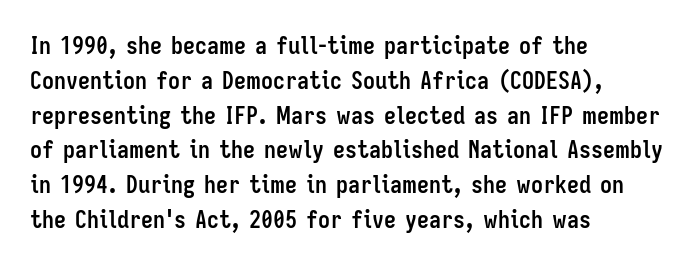
Nope, not italic — everything's standing straight. The passage shown has conventional tracking throughout. Bold? Absolutely — the strokes are thick and heavy. If you drew a ruler down the left edge, every line would touch it. The gap between lines stays unmarked. Horizontal bands of white between lines are of average thickness.
